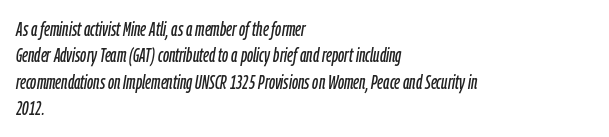
Nothing unusual about the tracking: characters are spaced as the font intends. The rag falls on the right side of this text block. The leading is moderate, giving the passage an even texture. Check the space under the baseline: it is left empty. Quick note: italic.
